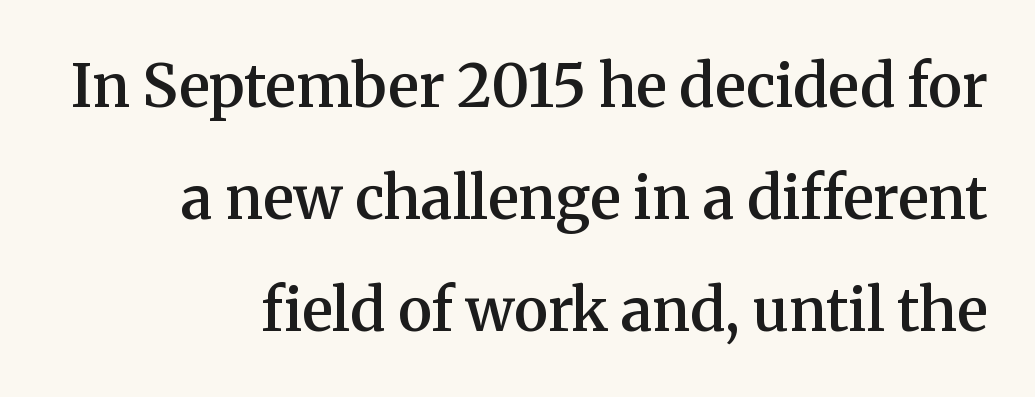
Students, this is semibold: more ink than regular, less than bold. The text block is weighted toward the right margin, trailing off unevenly leftward. Just letters on the line, the space beneath them empty. Is this a fixed-width face? No — the glyphs have proportional, varying widths. Is the letter spacing exaggerated? No — it looks like the ordinary default. Leading is clearly above the norm, producing a sparse column.
